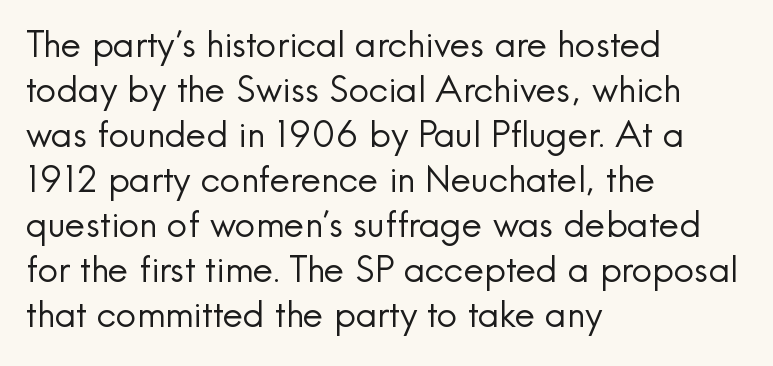
{"serif": "no", "italic": "no", "bold": "no", "weight": "regular", "width": "normal", "x_height": "small", "monospaced": "no", "underline": "no", "align": "left", "line_spacing": "normal", "line_spacing_ratio": 1.25, "letter_spacing": "normal", "letter_spacing_em": 0.0, "glyph_px": 36}
